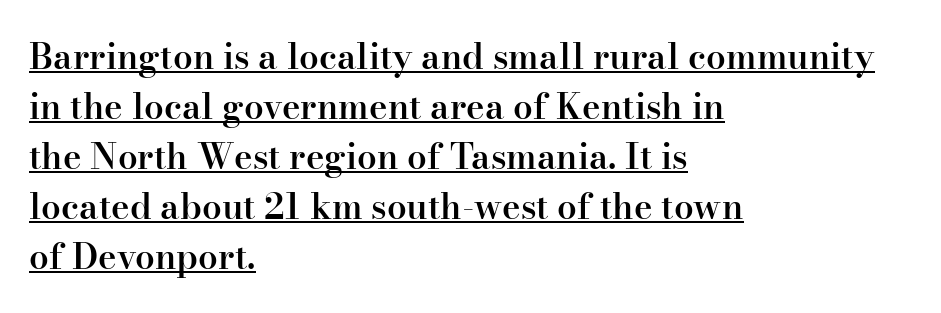
The setting favours the left margin, as ordinary paragraphs usually do. Horizontal bands of white between lines are of average thickness. This is roman type, the default non-slanted kind. Look at the tracking — it's just the regular setting, nothing added.
